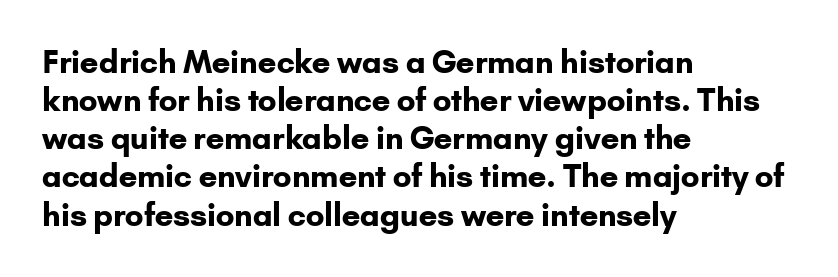
The image shows 31 px bold sans-serif type, upright; set left-aligned, line spacing 1.23x, normal letter spacing, not underlined; low stroke contrast and a small x-height.
